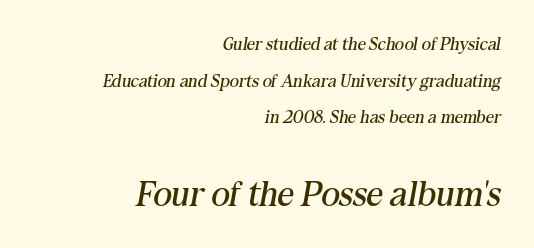
The image shows 36 px regular-weight serif type, italic (leaning right); set right-aligned, loose line spacing (2.04x), normal letter spacing, not underlined; the second (bottom) block is 2.0x larger; medium stroke contrast and a medium x-height.
